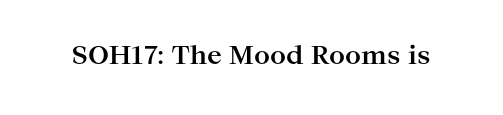
The image shows 25 px bold type, upright; set normal letter spacing, not underlined.
